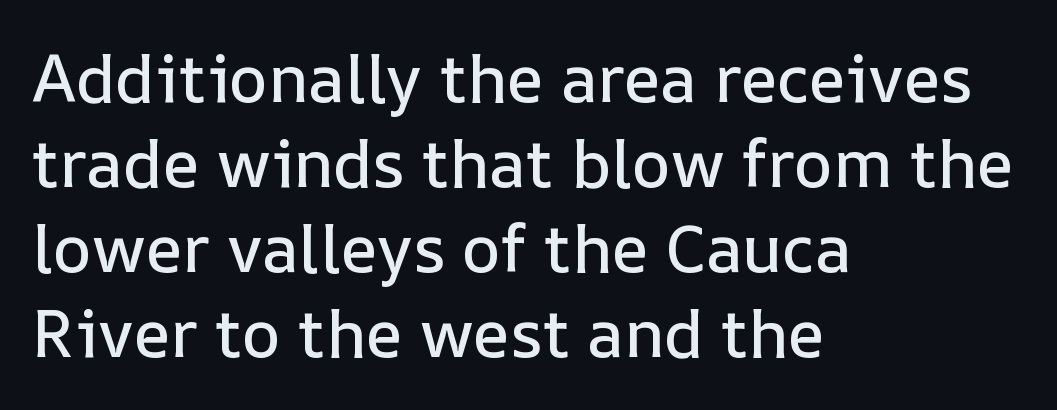
This rendering uses left alignment, leaving the right contour irregular. The specimen omits any rule beneath the text block's lines. You could not count columns in this text — the font is proportionally spaced. Do the letters lean? They stand straight. The space between consecutive lines is moderate.
